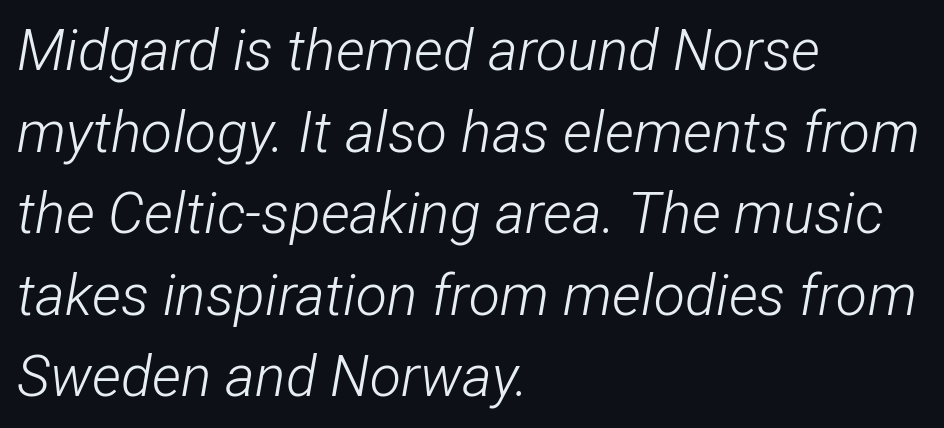
All the whitespace from short lines collects on the right. The area under the type is left untouched. Style check: oblique. Vertical stems look standard width or narrower in stroke. Horizontal bands of white between lines are of average thickness. The gaps between neighbouring characters are ordinary and unremarkable.
